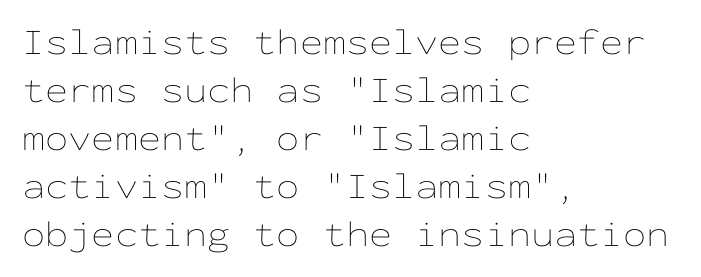
A light-to-regular cut is what we see here. Glyph-to-glyph distance matches everyday printed text. The passage shown is not underscored anywhere. This is roman type, the default non-slanted kind. Each new line begins a customary step beneath the previous one.
